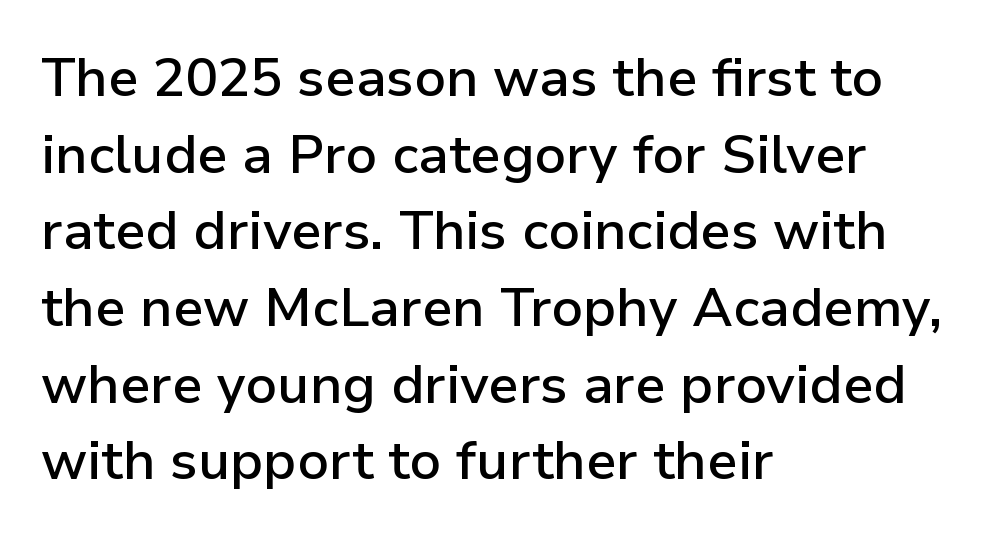
The tracking reads as untouched default to a designer's eye. The passage is arranged the way most books set body copy — flush left. Nobody drew a line under any word here. The block of text has a typical density, with ordinary space between rows. In terms of letterform style, serifs are entirely absent.
